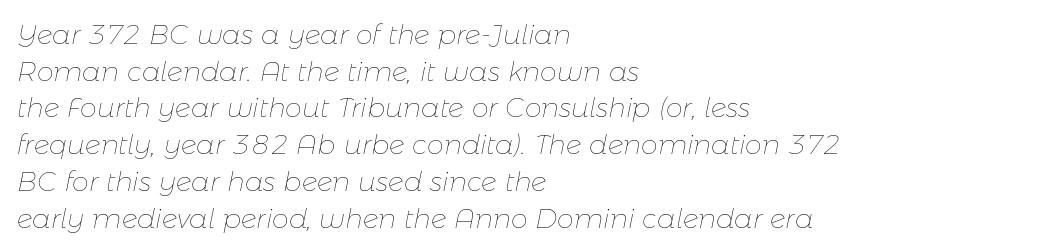
Compared with a centered layout, this one pins lines to the left instead. The foot of each line stays bare and open. Tracking value appears to be zero — textbook default spacing. Yep, that's italic — everything's leaning.
